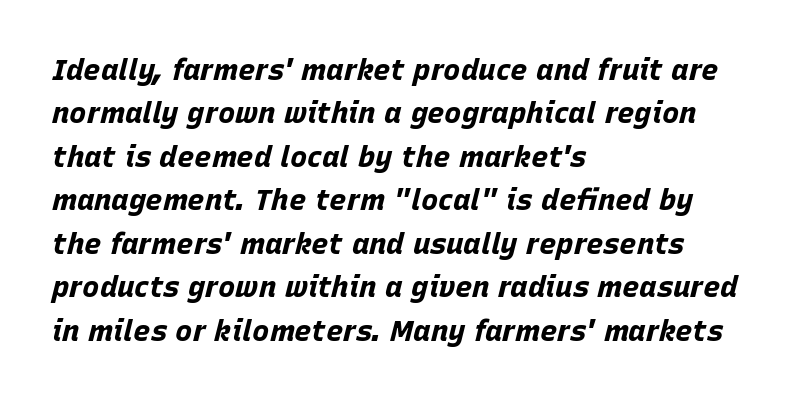
The image shows 29 px bold type, italic (leaning right); set left-aligned, normal line spacing (1.5x), normal letter spacing, not underlined; low stroke contrast and a large x-height.
